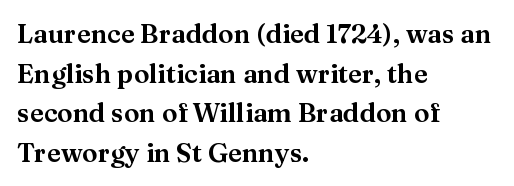
The image shows 26 px text type, upright; set left-aligned, normal line spacing (1.52x), normal letter spacing, not underlined.
